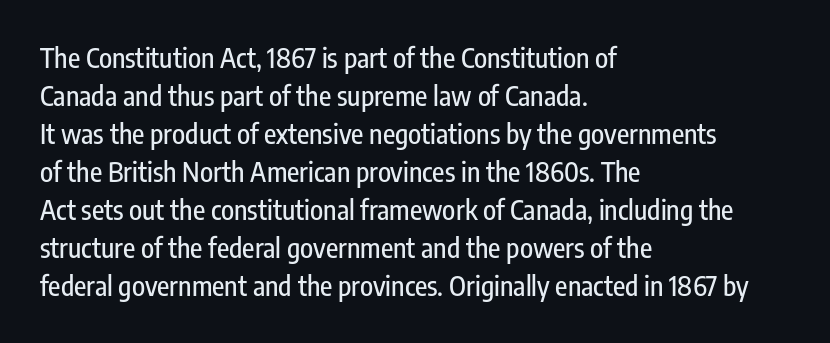
Q: Is the text italic (slanted)? A: No, it is upright.
Q: Is the text underlined? A: No.
Q: How is the paragraph aligned? A: Left-aligned.
Q: Is the spacing between letters normal or unusually wide? A: Normal.
Q: Is the spacing between lines tight, normal or loose? A: Normal.
